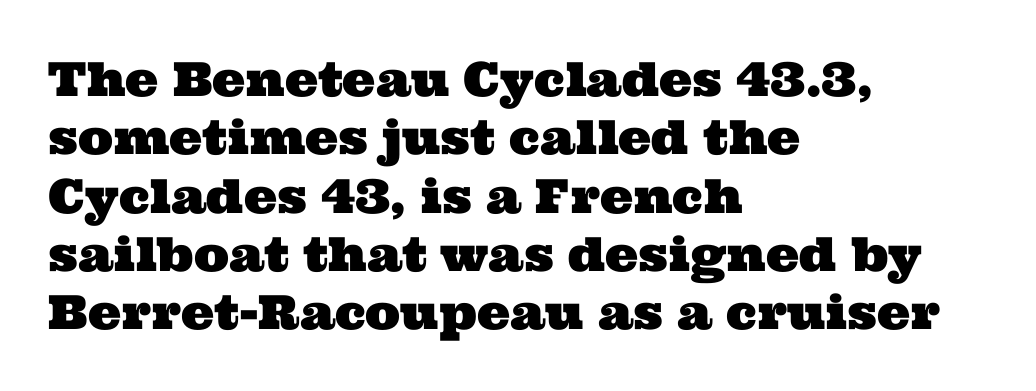
{"serif": "yes", "width": "wide", "stroke_contrast": "medium", "x_height": "medium", "monospaced": "no", "underline": "no", "align": "left", "line_spacing_ratio": 1.24, "letter_spacing": "normal", "letter_spacing_em": 0.0, "glyph_px": 47}
